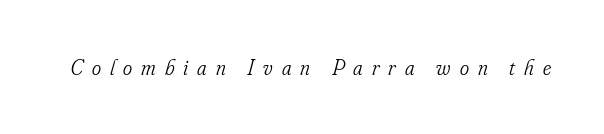
The image shows 22 px text type, italic (leaning right); set unusually wide letter spacing (+0.41 em), not underlined.
